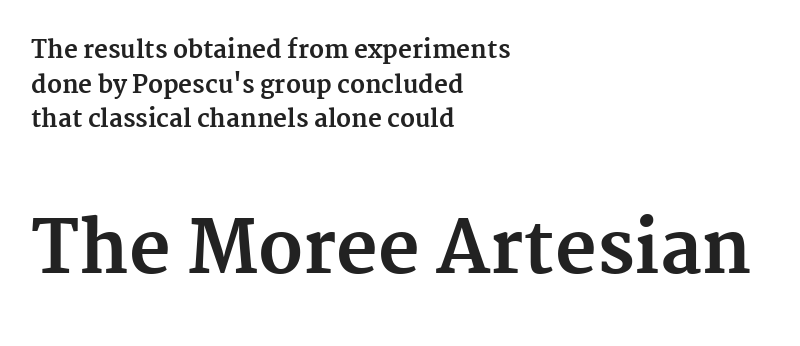
Style check: upright. The letters are bold, with thick, heavy strokes. Each row of text sits above clean, open space. Here the designer chose a conventional face with non-uniform glyph widths.
